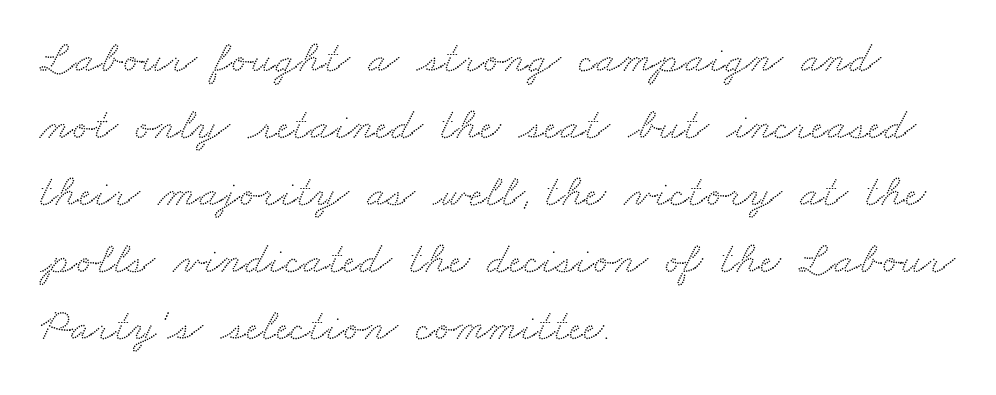
Q: Is the typeface a serif or a sans-serif typeface? A: Serif.
Q: Is the text underlined? A: No.
Q: How is the paragraph aligned? A: Left-aligned.
Q: Is the spacing between letters normal or unusually wide? A: Normal.
Q: Is the spacing between lines tight, normal or loose? A: Normal.
Q: Width (condensed, normal, or wide)? A: Wide.
Q: Stroke contrast? A: Medium.
Q: x-height? A: Small.
Q: Monospaced? A: No.
